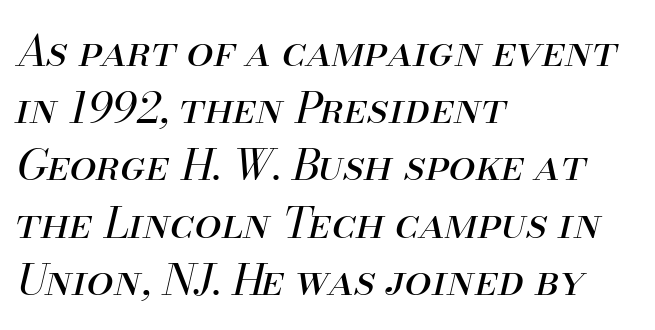
The image shows 43 px regular-weight type, italic (leaning right); set left-aligned, normal line spacing (1.33x), normal letter spacing, not underlined; medium stroke contrast and a small x-height.
